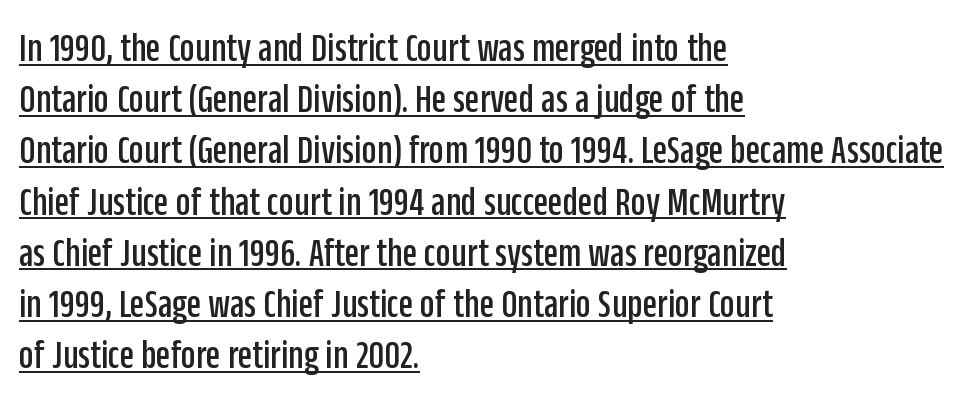
Q: Is the text italic (slanted)? A: No, it is upright.
Q: Is the typeface a serif or a sans-serif typeface? A: Sans-serif.
Q: Is the text underlined? A: Yes.
Q: How is the paragraph aligned? A: Left-aligned.
Q: Is the spacing between letters normal or unusually wide? A: Normal.
Q: Width (condensed, normal, or wide)? A: Condensed.
Q: Stroke contrast? A: Low.
Q: x-height? A: Large.
Q: Monospaced? A: No.
